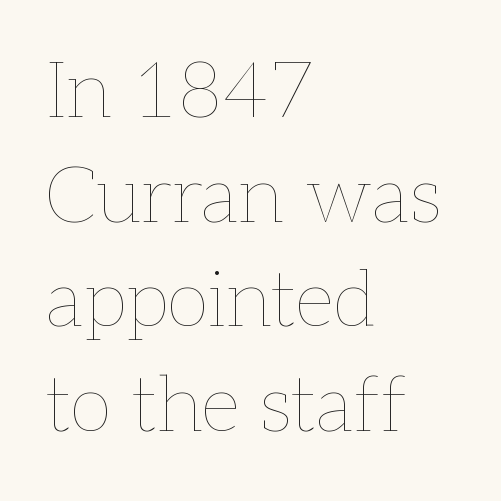
The image shows 78 px thin type, upright; set left-aligned, normal line spacing (1.34x), normal letter spacing, not underlined; low stroke contrast and a medium x-height.
